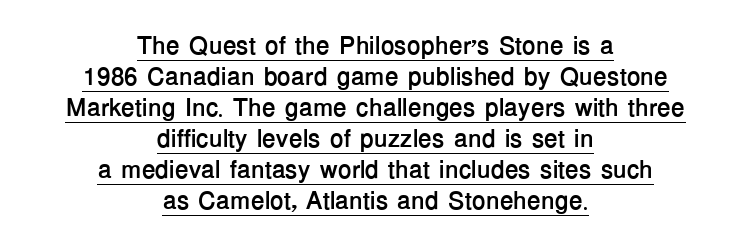
Q: Is the text bold? A: Yes.
Q: Is the text italic (slanted)? A: No, it is upright.
Q: Is the text underlined? A: Yes.
Q: How is the paragraph aligned? A: Centered.
Q: Is the spacing between letters normal or unusually wide? A: Normal.
